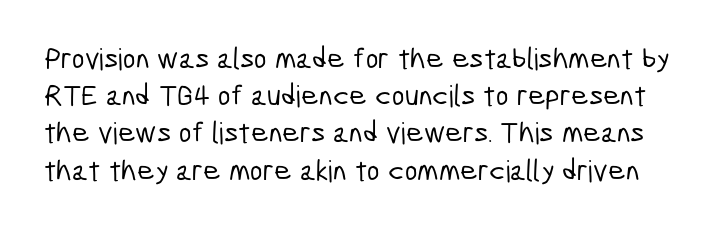
Q: Is the typeface a serif or a sans-serif typeface? A: Sans-serif.
Q: Is the text underlined? A: No.
Q: Is the spacing between letters normal or unusually wide? A: Normal.
Q: Width (condensed, normal, or wide)? A: Condensed.
Q: Stroke contrast? A: Low.
Q: x-height? A: Medium.
Q: Monospaced? A: No.
